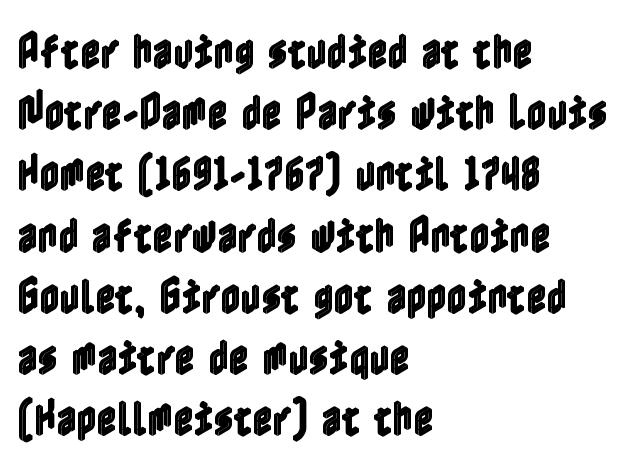
The image shows 39 px condensed type, upright; set left-aligned, normal line spacing (1.57x), normal letter spacing, not underlined; a medium x-height.
